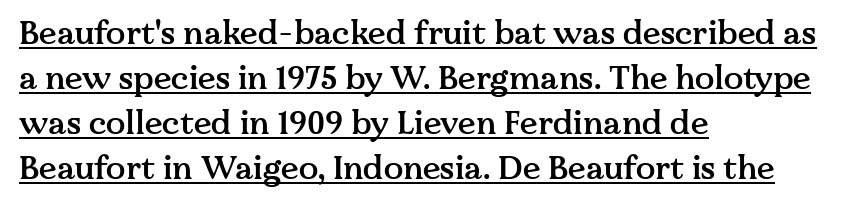
{"serif": "yes", "italic": "no", "bold": "semi", "weight": "semibold", "width": "normal", "stroke_contrast": "medium", "x_height": "medium", "monospaced": "no", "underline": "yes", "align": "left", "line_spacing": "normal", "line_spacing_ratio": 1.41, "letter_spacing": "normal", "letter_spacing_em": 0.0, "glyph_px": 32}
